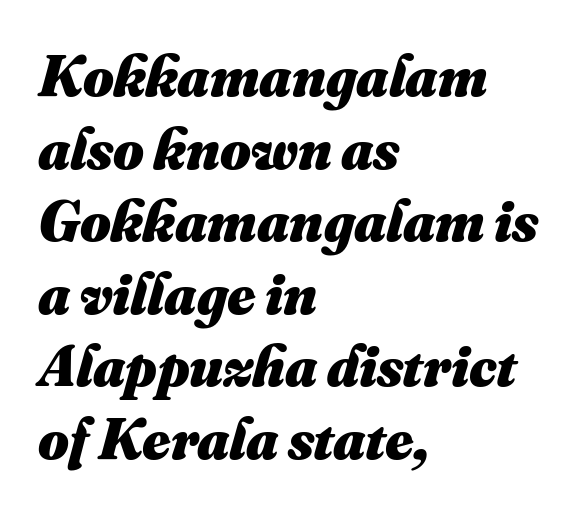
Letter spacing: default. Note the varied advance widths — an 'i' is clearly narrower than an 'm'. I'd describe the lettering as bold — thick and assertive. The glyphs are unaccompanied by any horizontal stroke below them. If you drew a ruler down the left edge, every line would touch it.
